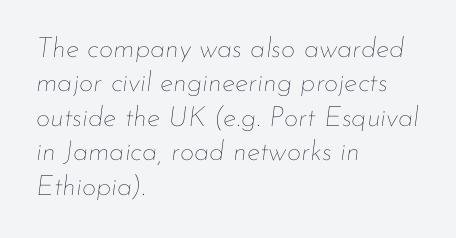
Q: Is the text bold? A: No.
Q: Is the text italic (slanted)? A: Yes, it leans right by about 7 degrees.
Q: Is the text underlined? A: No.
Q: How is the paragraph aligned? A: Left-aligned.
Q: Is the spacing between letters normal or unusually wide? A: Normal.
Q: Width (condensed, normal, or wide)? A: Normal.
Q: Stroke contrast? A: Low.
Q: x-height? A: Small.
Q: Monospaced? A: No.
